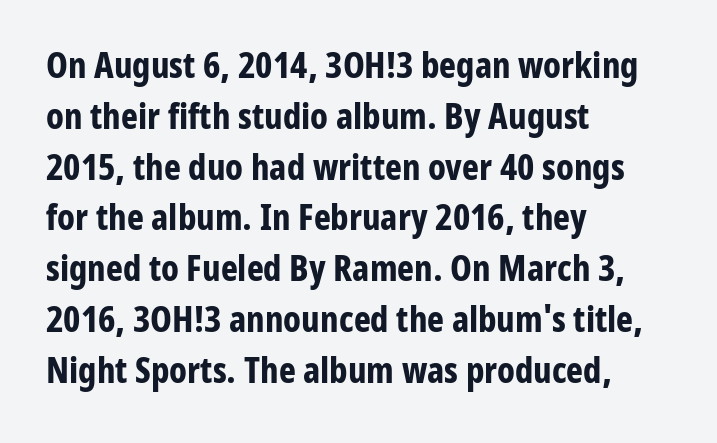
Q: Is the text bold? A: Yes.
Q: Is the text italic (slanted)? A: No, it is upright.
Q: Is the typeface a serif or a sans-serif typeface? A: Sans-serif.
Q: Is the text underlined? A: No.
Q: How is the paragraph aligned? A: Left-aligned.
Q: Is the spacing between letters normal or unusually wide? A: Normal.
Q: Is the spacing between lines tight, normal or loose? A: Normal.
Q: Width (condensed, normal, or wide)? A: Condensed.
Q: Stroke contrast? A: Low.
Q: x-height? A: Medium.
Q: Monospaced? A: No.
